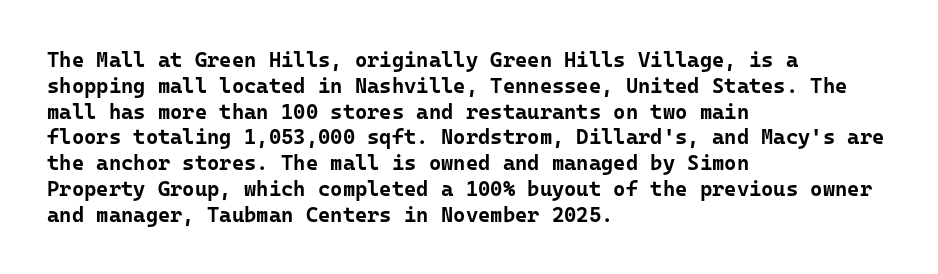
The letters stand upright; this is a roman face. Every row of glyphs begins at an identical x-position on the left. Between one letter and the next there's only the usual sliver of space. Caption: bold face, heavy strokes.
